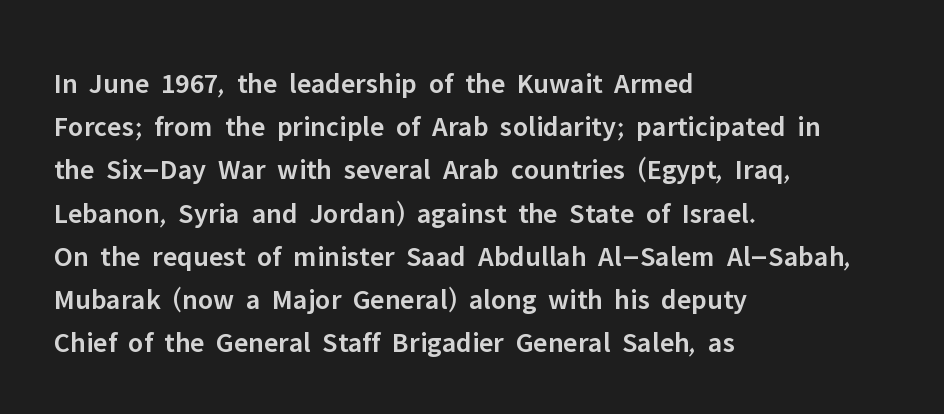
No feet cap the strokes, marking this as sans-serif type. This block has exactly the height ordinary leading produces. Decoration check: the copy has no underline. Think of a printed novel: that variable character pitch is what you see here.
